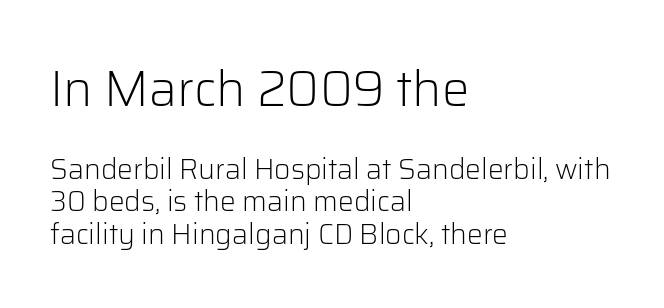
The image shows 49 px light sans-serif type, upright; set left-aligned, line spacing 1.17x, normal letter spacing, not underlined; the first (top) block is 1.75x larger; low stroke contrast and a medium x-height.
